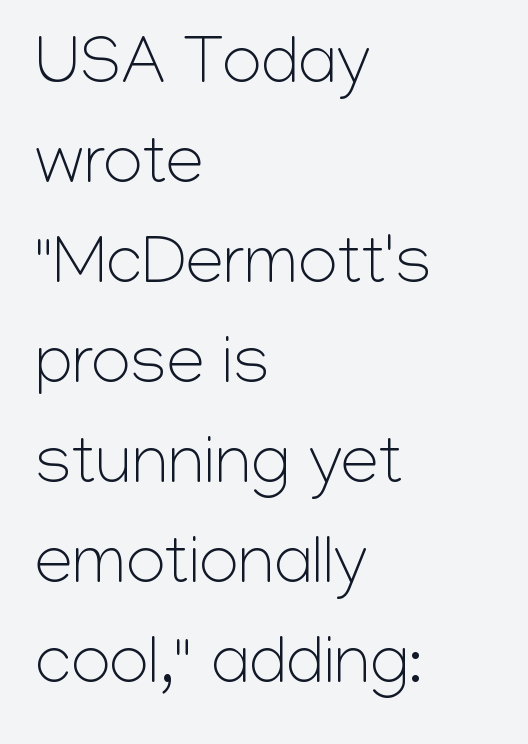
Q: Is the text bold? A: No.
Q: Is the text italic (slanted)? A: No, it is upright.
Q: Is the typeface a serif or a sans-serif typeface? A: Sans-serif.
Q: Is the text underlined? A: No.
Q: How is the paragraph aligned? A: Left-aligned.
Q: Is the spacing between letters normal or unusually wide? A: Normal.
Q: Is the spacing between lines tight, normal or loose? A: Normal.
Q: Width (condensed, normal, or wide)? A: Normal.
Q: Stroke contrast? A: Low.
Q: x-height? A: Medium.
Q: Monospaced? A: No.
